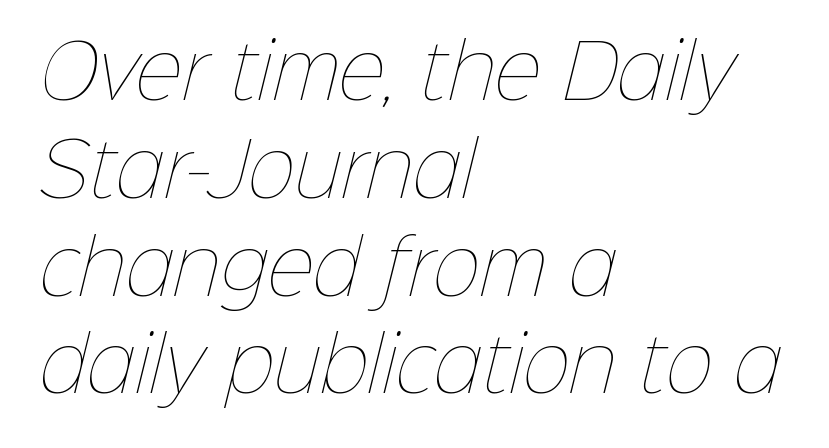
The image shows 73 px thin type; set left-aligned, normal line spacing (1.34x), normal letter spacing, not underlined; low stroke contrast and a medium x-height.
